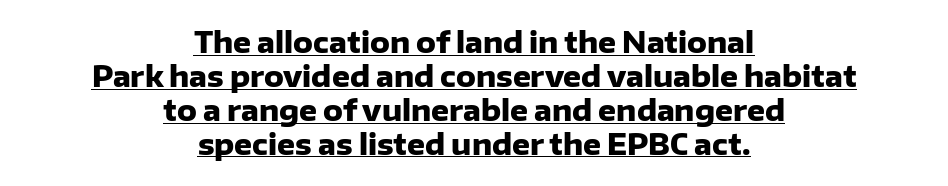
Q: Is the text bold? A: Yes.
Q: Is the text italic (slanted)? A: No, it is upright.
Q: Is the typeface a serif or a sans-serif typeface? A: Sans-serif.
Q: Is the text underlined? A: Yes.
Q: How is the paragraph aligned? A: Centered.
Q: Is the spacing between letters normal or unusually wide? A: Normal.
Q: Width (condensed, normal, or wide)? A: Normal.
Q: Stroke contrast? A: Low.
Q: x-height? A: Medium.
Q: Monospaced? A: No.
